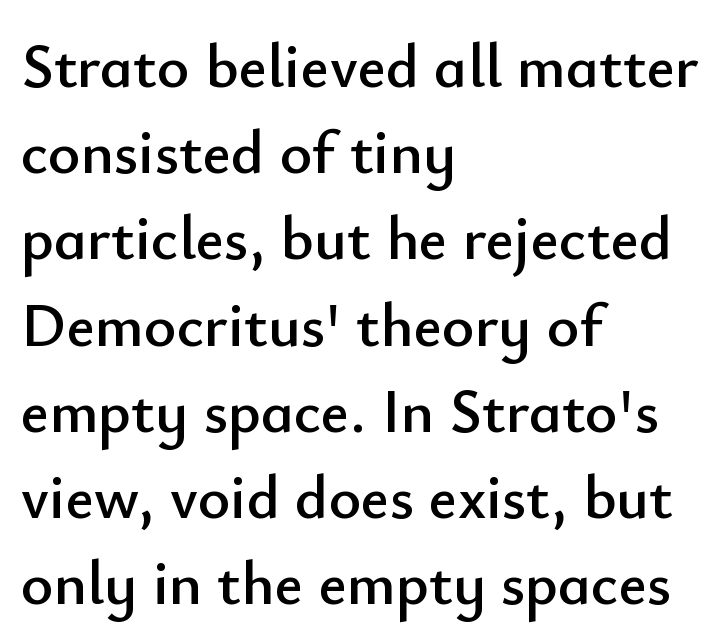
The image shows 62 px sans-serif type, upright; set left-aligned, normal line spacing (1.39x), normal letter spacing, not underlined; low stroke contrast and a small x-height.
